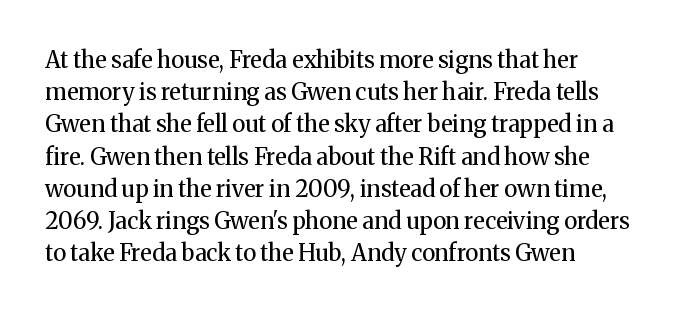
Q: Is the text bold? A: No.
Q: Is the text italic (slanted)? A: No, it is upright.
Q: Is the text underlined? A: No.
Q: Is the spacing between letters normal or unusually wide? A: Normal.
Q: Is the spacing between lines tight, normal or loose? A: Normal.
